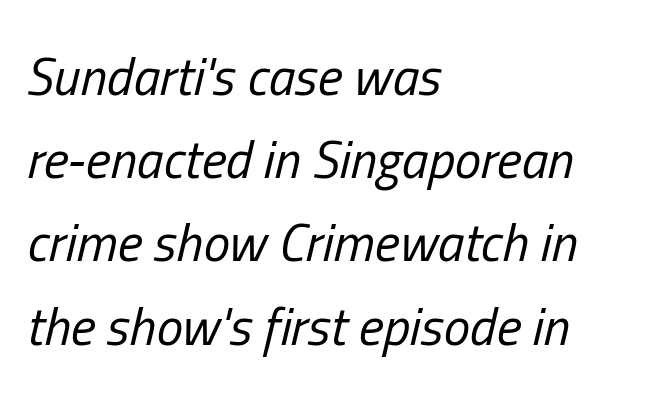
Quick note: italic. Nobody drew a line under any word here. Does extra space separate the letters? No, they use regular spacing. Casual observation: everything's shoved over to the left. The line-height multiplier appears to be the usual default. The font is comparable to plain body text, perhaps lighter.
